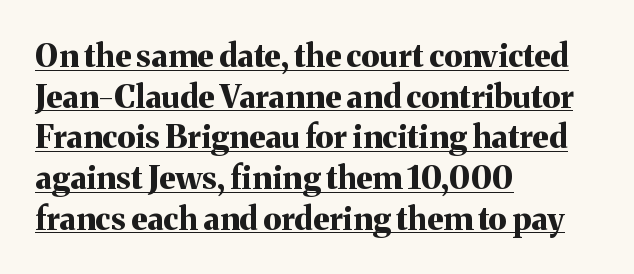
Vertical strokes here are truly vertical. Inter-character spacing is left at the font's built-in metrics. Somebody hit Ctrl+U on this one — the words are underlined. You could not count columns in this text — the font is proportionally spaced. This sample is left-justified, so line endings fall wherever the words run out. Note: serifs present on the glyphs.
